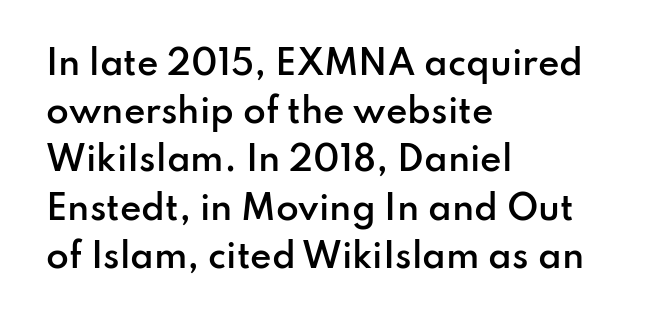
Varying glyph widths throughout — classic text-font behaviour. Classification — sans serif. Unlike italic type, these characters show no tilt at all. Observe the ordinary spacing: letters are neighbours, not strangers. The space between consecutive lines is moderate.
